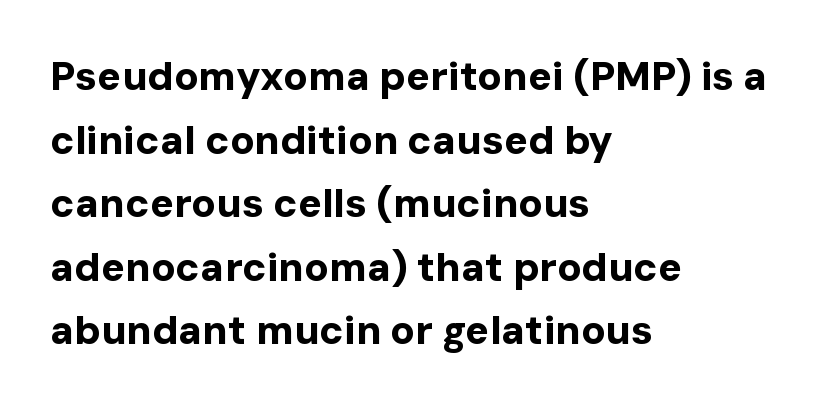
Q: Is the text bold? A: Yes.
Q: Is the text italic (slanted)? A: No, it is upright.
Q: Is the typeface a serif or a sans-serif typeface? A: Sans-serif.
Q: Is the text underlined? A: No.
Q: How is the paragraph aligned? A: Left-aligned.
Q: Is the spacing between letters normal or unusually wide? A: Normal.
Q: Is the spacing between lines tight, normal or loose? A: Normal.
Q: Width (condensed, normal, or wide)? A: Normal.
Q: Stroke contrast? A: Low.
Q: x-height? A: Medium.
Q: Monospaced? A: No.
